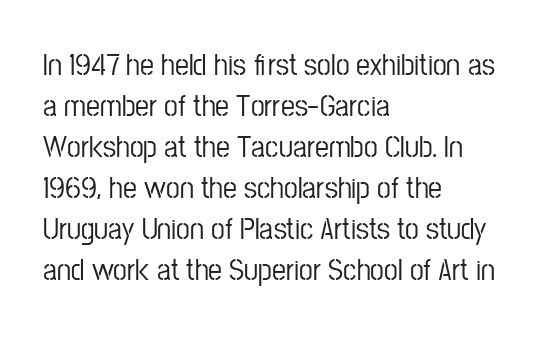
{"serif": "no", "italic": "no", "width": "condensed", "stroke_contrast": "low", "x_height": "medium", "monospaced": "no", "underline": "no", "align": "left", "line_spacing": "normal", "line_spacing_ratio": 1.32, "letter_spacing": "normal", "letter_spacing_em": 0.0, "glyph_px": 31}
